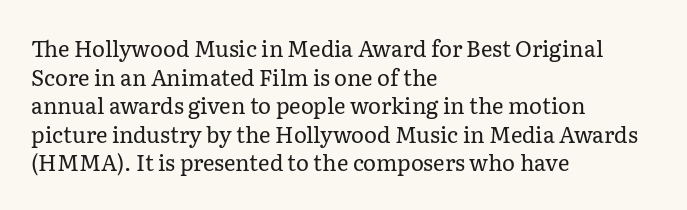
The image shows 22 px text type, upright; set left-aligned, normal line spacing (1.3x), normal letter spacing, not underlined.
